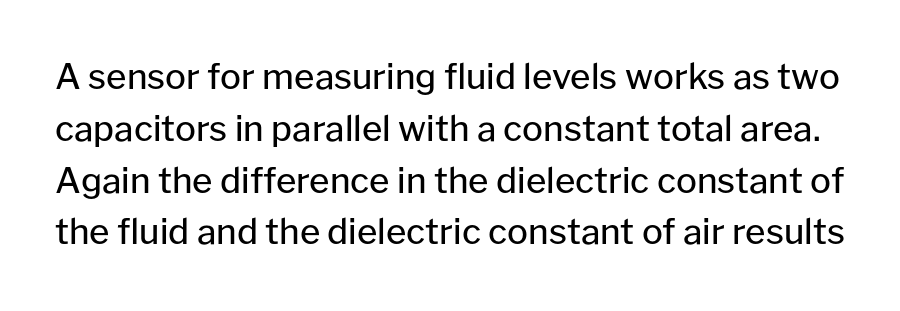
Q: Is the text bold? A: No.
Q: Is the text italic (slanted)? A: No, it is upright.
Q: Is the typeface a serif or a sans-serif typeface? A: Sans-serif.
Q: Is the text underlined? A: No.
Q: Is the spacing between letters normal or unusually wide? A: Normal.
Q: Is the spacing between lines tight, normal or loose? A: Normal.
Q: Width (condensed, normal, or wide)? A: Normal.
Q: Stroke contrast? A: Low.
Q: x-height? A: Medium.
Q: Monospaced? A: No.
